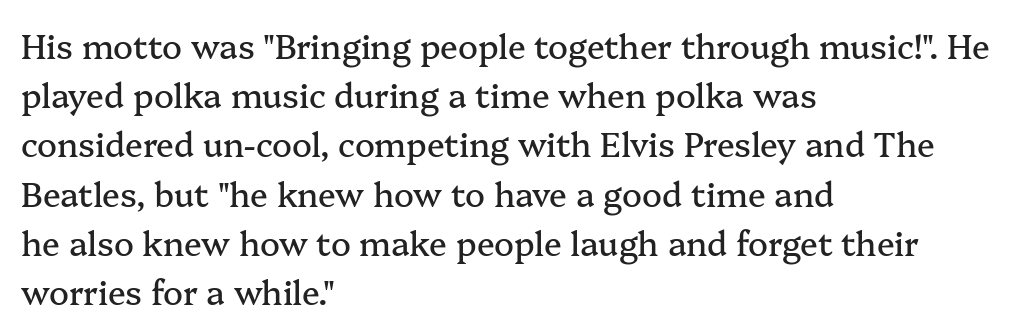
{"serif": "yes", "italic": "no", "width": "normal", "stroke_contrast": "medium", "x_height": "medium", "monospaced": "no", "underline": "no", "align": "left", "line_spacing": "normal", "line_spacing_ratio": 1.49, "letter_spacing": "normal", "letter_spacing_em": 0.0, "glyph_px": 33}
